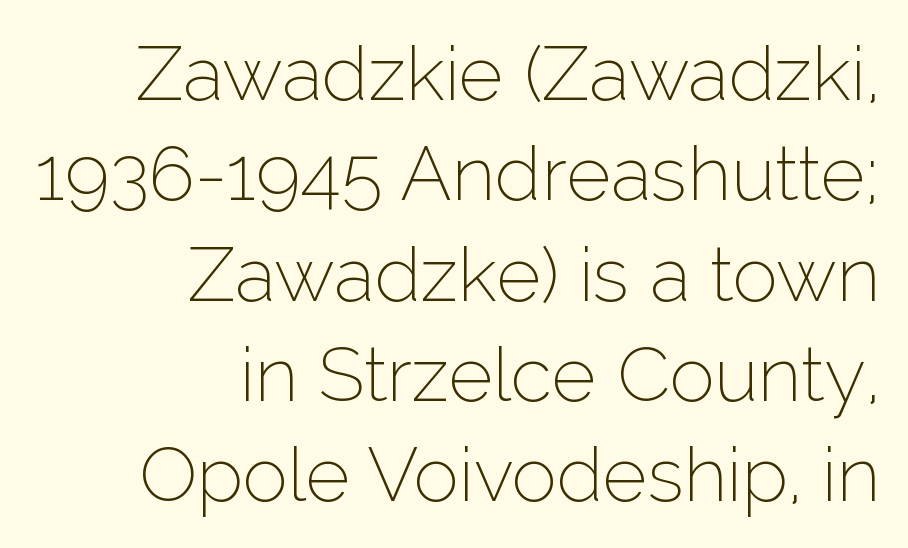
Q: Is the text bold? A: No.
Q: Is the text italic (slanted)? A: No, it is upright.
Q: Is the typeface a serif or a sans-serif typeface? A: Sans-serif.
Q: Is the text underlined? A: No.
Q: How is the paragraph aligned? A: Right-aligned.
Q: Is the spacing between letters normal or unusually wide? A: Normal.
Q: Is the spacing between lines tight, normal or loose? A: Normal.
Q: Width (condensed, normal, or wide)? A: Normal.
Q: Stroke contrast? A: Low.
Q: x-height? A: Medium.
Q: Monospaced? A: No.
